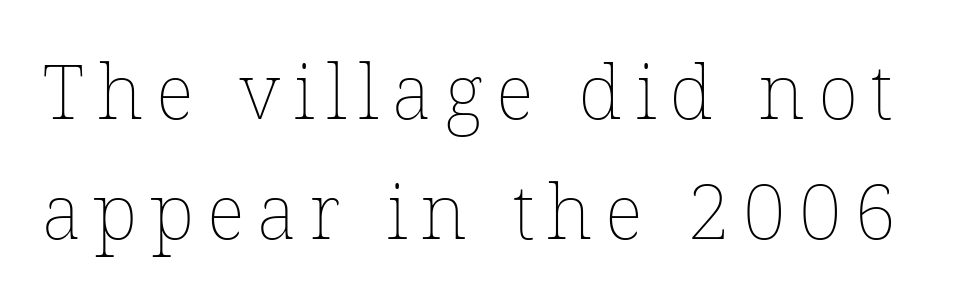
The image shows 76 px thin type, upright; set normal line spacing (1.58x), not underlined; low stroke contrast and a medium x-height.
